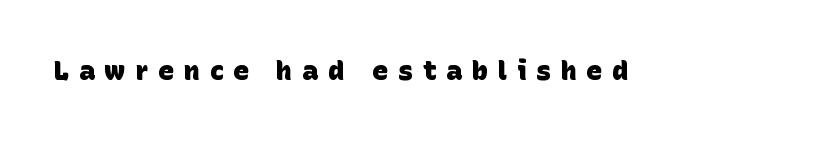
The image shows 27 px bold type; set unusually wide letter spacing (+0.36 em), not underlined.
